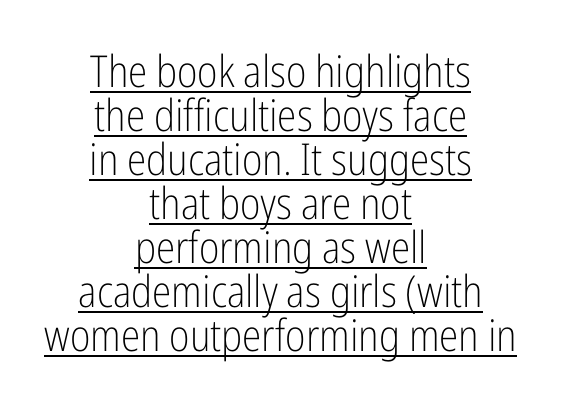
{"serif": "no", "italic": "no", "bold": "no", "weight": "light", "width": "condensed", "stroke_contrast": "low", "x_height": "medium", "monospaced": "no", "underline": "yes", "align": "center", "line_spacing": "tight", "line_spacing_ratio": 1.0, "letter_spacing": "normal", "letter_spacing_em": 0.0, "glyph_px": 44}
